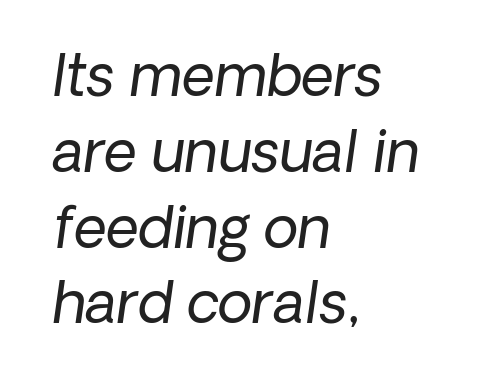
Q: Is the text bold? A: No.
Q: Is the typeface a serif or a sans-serif typeface? A: Sans-serif.
Q: Is the text underlined? A: No.
Q: How is the paragraph aligned? A: Left-aligned.
Q: Is the spacing between letters normal or unusually wide? A: Normal.
Q: Is the spacing between lines tight, normal or loose? A: Normal.
Q: Width (condensed, normal, or wide)? A: Normal.
Q: Stroke contrast? A: Low.
Q: x-height? A: Medium.
Q: Monospaced? A: No.
